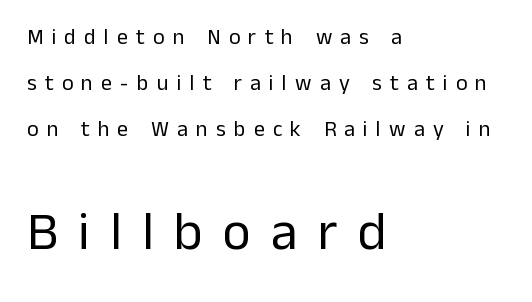
{"serif": "no", "italic": "no", "bold": "no", "weight": "regular", "width": "normal", "stroke_contrast": "low", "x_height": "medium", "monospaced": "no", "underline": "no", "align": "left", "line_spacing": "loose", "line_spacing_ratio": 2.09, "letter_spacing": "wide", "letter_spacing_em": 0.37, "larger_block": "second", "size_ratio": 2.45, "glyph_px": 54}
